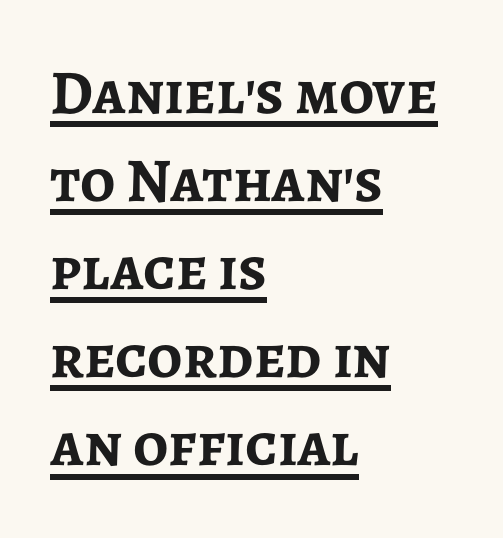
Q: Is the text bold? A: Yes.
Q: Is the text italic (slanted)? A: No, it is upright.
Q: Is the typeface a serif or a sans-serif typeface? A: Sans-serif.
Q: Is the text underlined? A: Yes.
Q: How is the paragraph aligned? A: Left-aligned.
Q: Is the spacing between letters normal or unusually wide? A: Normal.
Q: Is the spacing between lines tight, normal or loose? A: Normal.
Q: Width (condensed, normal, or wide)? A: Normal.
Q: Stroke contrast? A: Low.
Q: x-height? A: Medium.
Q: Monospaced? A: No.
